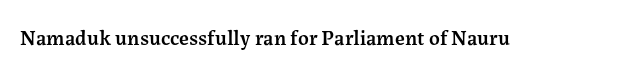
Q: Is the text bold? A: Semi-bold.
Q: Is the text italic (slanted)? A: No, it is upright.
Q: Is the text underlined? A: No.
Q: Is the spacing between letters normal or unusually wide? A: Normal.
